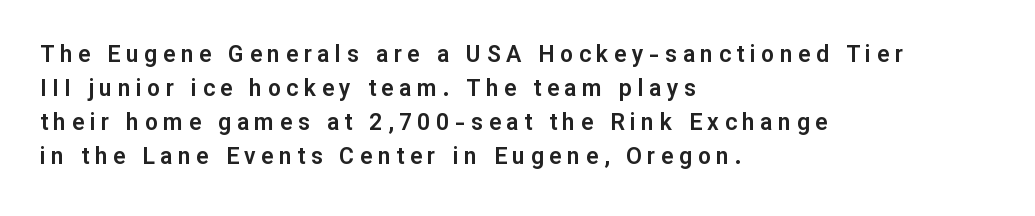
Unlike italic type, these characters show no tilt at all. Each row of text sits above clean, open space. Short note: letters widely spaced. Reading down the block, your eye returns to a fixed left position each line. Normally led — the rows are evenly, conventionally spaced.
